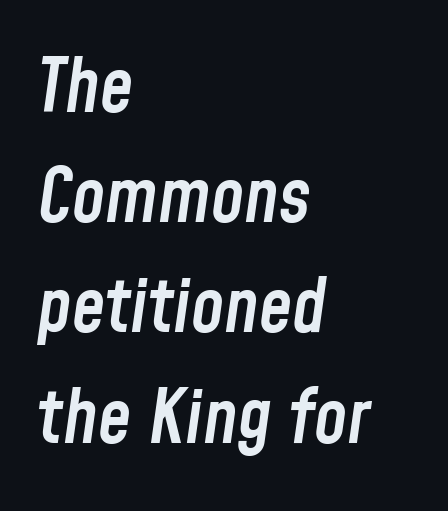
One glance says typical: line gaps are just what's usual. Descenders are the only things crossing below the line. The horizontal fit of the characters is conventional and even. The paragraph shown leans on its left margin. These lines were composed using italics. Stroke thickness is moderately raised; the sample reads as semibold.
